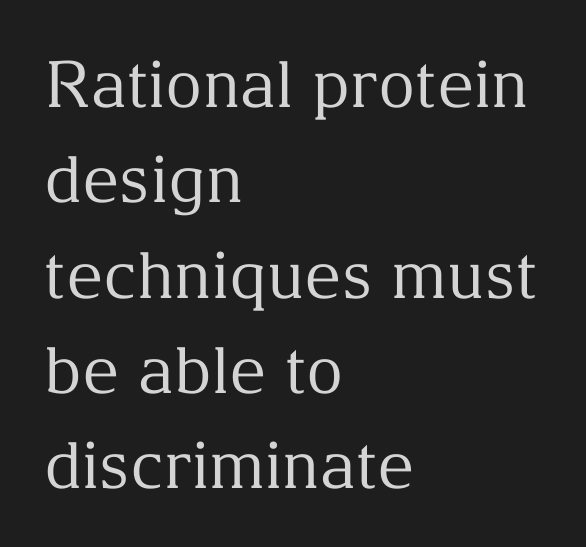
Casual observation: everything's shoved over to the left. The baseline area is clear. You can tell it's not italic because the verticals are truly vertical. This reads as an unemphasized weight, regular at the heaviest. Type style note: has serifs. Short note: letters normally spaced.
